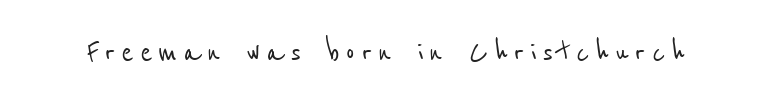
Q: Is the typeface a serif or a sans-serif typeface? A: Sans-serif.
Q: Is the text underlined? A: No.
Q: Width (condensed, normal, or wide)? A: Condensed.
Q: Stroke contrast? A: Low.
Q: x-height? A: Medium.
Q: Monospaced? A: No.
